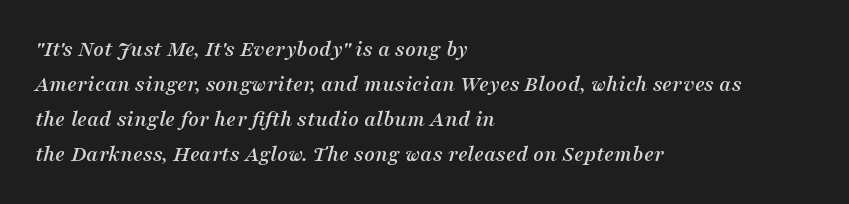
The image shows 23 px text type, italic (leaning right); set left-aligned, normal line spacing (1.52x), normal letter spacing, not underlined.
